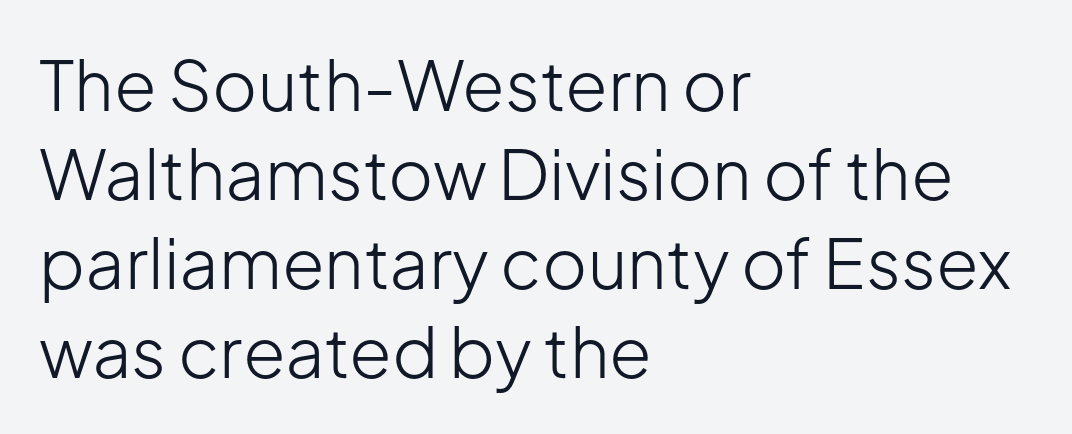
Q: Is the text bold? A: No.
Q: Is the text italic (slanted)? A: No, it is upright.
Q: Is the typeface a serif or a sans-serif typeface? A: Sans-serif.
Q: Is the text underlined? A: No.
Q: How is the paragraph aligned? A: Left-aligned.
Q: Is the spacing between letters normal or unusually wide? A: Normal.
Q: Is the spacing between lines tight, normal or loose? A: Normal.
Q: Width (condensed, normal, or wide)? A: Normal.
Q: Stroke contrast? A: Low.
Q: x-height? A: Medium.
Q: Monospaced? A: No.
